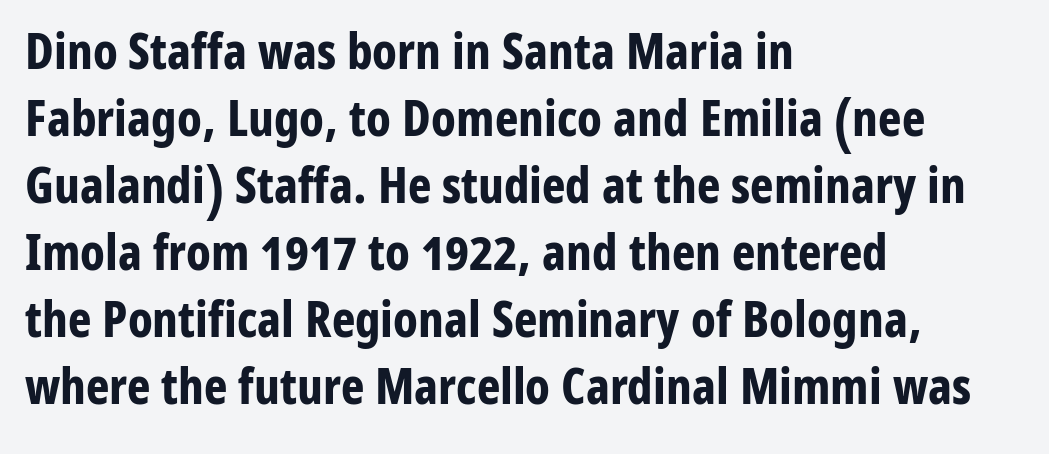
Q: Is the text bold? A: Yes.
Q: Is the text italic (slanted)? A: No, it is upright.
Q: Is the typeface a serif or a sans-serif typeface? A: Sans-serif.
Q: Is the text underlined? A: No.
Q: How is the paragraph aligned? A: Left-aligned.
Q: Is the spacing between letters normal or unusually wide? A: Normal.
Q: Is the spacing between lines tight, normal or loose? A: Normal.
Q: Width (condensed, normal, or wide)? A: Condensed.
Q: Stroke contrast? A: Low.
Q: x-height? A: Medium.
Q: Monospaced? A: No.
